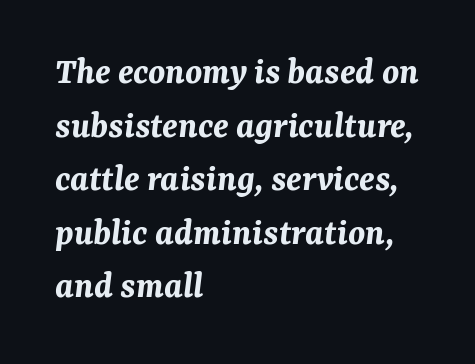
{"italic": "yes", "lean": "right", "slant_degrees": 7, "bold": "yes", "weight": "bold", "width": "normal", "stroke_contrast": "medium", "x_height": "medium", "monospaced": "no", "underline": "no", "align": "left", "line_spacing": "normal", "line_spacing_ratio": 1.41, "letter_spacing": "normal", "letter_spacing_em": 0.0, "glyph_px": 38}
